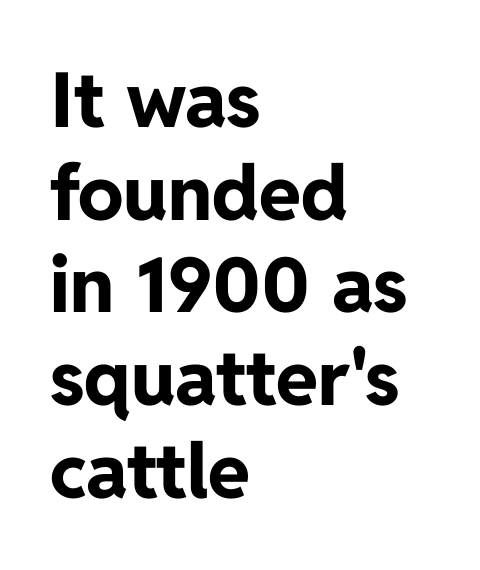
The type is set solid horizontally, with unmodified tracking. Which margin do the lines hug? The left one — the right edge is uneven. Varying glyph widths throughout — classic text-font behaviour. Summary of weight: heavy, a full bold.
